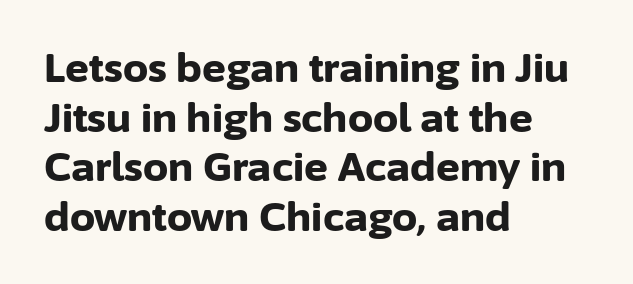
{"serif": "no", "italic": "no", "bold": "yes", "weight": "bold", "width": "normal", "stroke_contrast": "low", "x_height": "medium", "monospaced": "no", "underline": "no", "align": "left", "line_spacing_ratio": 1.24, "letter_spacing": "normal", "letter_spacing_em": 0.0, "glyph_px": 40}
